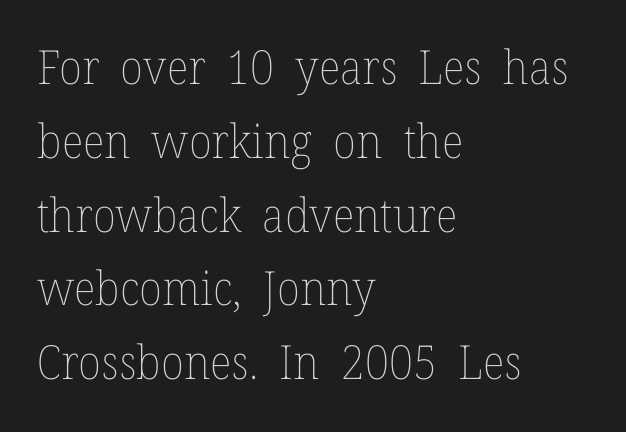
{"italic": "no", "bold": "no", "weight": "thin", "width": "normal", "stroke_contrast": "low", "x_height": "medium", "monospaced": "no", "underline": "no", "align": "left", "line_spacing": "normal", "line_spacing_ratio": 1.57, "letter_spacing": "normal", "letter_spacing_em": 0.0, "glyph_px": 47}
